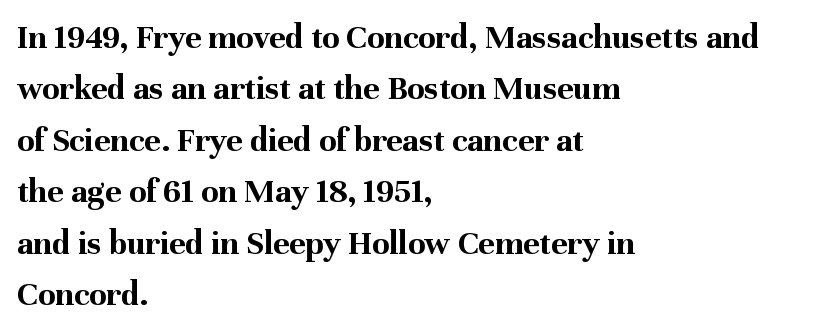
Q: Is the text bold? A: Yes.
Q: Is the text italic (slanted)? A: No, it is upright.
Q: Is the typeface a serif or a sans-serif typeface? A: Serif.
Q: Is the text underlined? A: No.
Q: How is the paragraph aligned? A: Left-aligned.
Q: Is the spacing between letters normal or unusually wide? A: Normal.
Q: Is the spacing between lines tight, normal or loose? A: Normal.
Q: Width (condensed, normal, or wide)? A: Normal.
Q: Stroke contrast? A: Medium.
Q: x-height? A: Medium.
Q: Monospaced? A: No.
